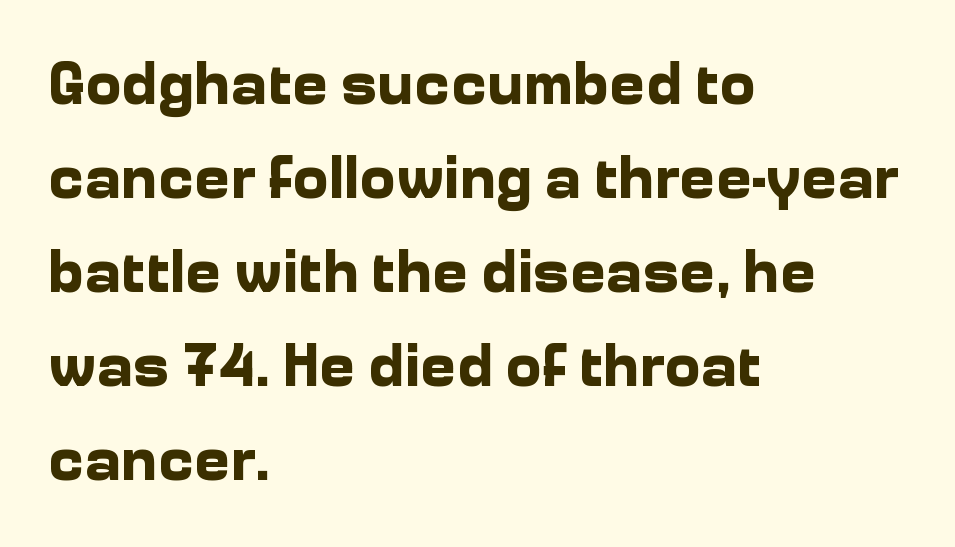
Q: Is the text bold? A: Yes.
Q: Is the text italic (slanted)? A: No, it is upright.
Q: Is the typeface a serif or a sans-serif typeface? A: Sans-serif.
Q: Is the text underlined? A: No.
Q: How is the paragraph aligned? A: Left-aligned.
Q: Is the spacing between letters normal or unusually wide? A: Normal.
Q: Is the spacing between lines tight, normal or loose? A: Normal.
Q: Width (condensed, normal, or wide)? A: Normal.
Q: Stroke contrast? A: Low.
Q: x-height? A: Medium.
Q: Monospaced? A: No.
